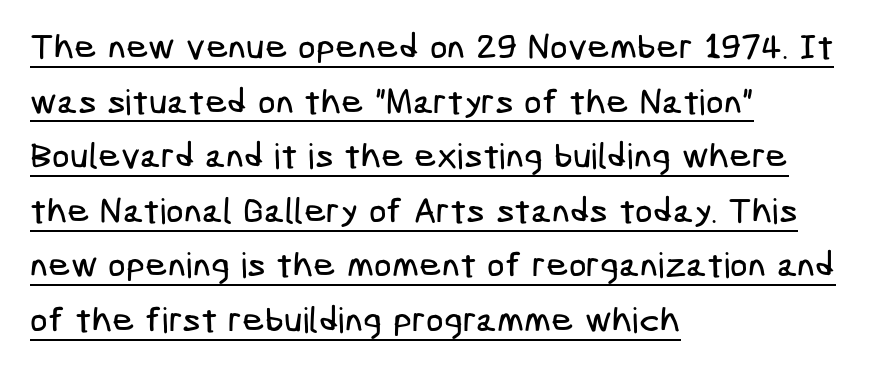
Q: Is the typeface a serif or a sans-serif typeface? A: Sans-serif.
Q: Is the text underlined? A: Yes.
Q: How is the paragraph aligned? A: Left-aligned.
Q: Is the spacing between letters normal or unusually wide? A: Normal.
Q: Is the spacing between lines tight, normal or loose? A: Normal.
Q: Width (condensed, normal, or wide)? A: Condensed.
Q: Stroke contrast? A: Low.
Q: x-height? A: Medium.
